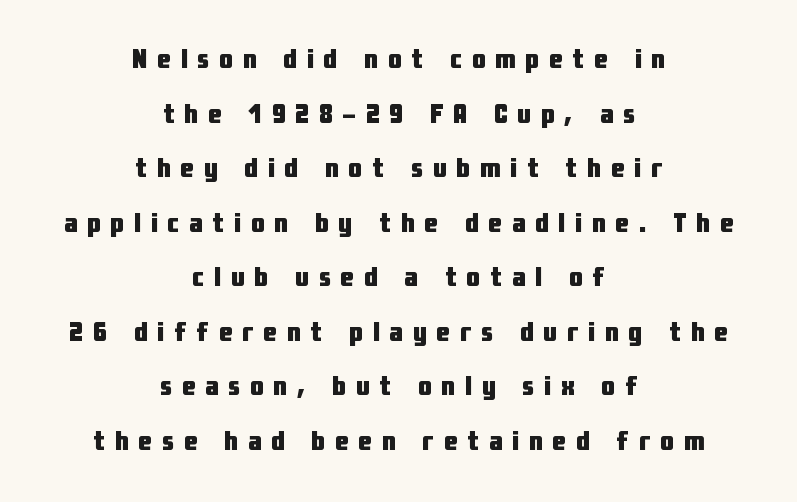
Q: Is the text bold? A: Yes.
Q: Is the text italic (slanted)? A: No, it is upright.
Q: Is the text underlined? A: No.
Q: How is the paragraph aligned? A: Centered.
Q: Is the spacing between letters normal or unusually wide? A: Unusually wide.
Q: Is the spacing between lines tight, normal or loose? A: Loose.
